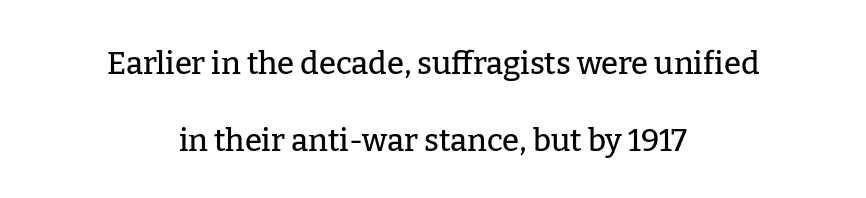
This rendering features lettering with no underline. Visually the block forms a symmetrical silhouette, jagged on both flanks. Compared with typical paragraphs, the rows here are farther apart. This rendering employs a face with finishing strokes, i.e., a serif. A typesetter would call this zero additional tracking. These lines were composed using upright roman letters.
